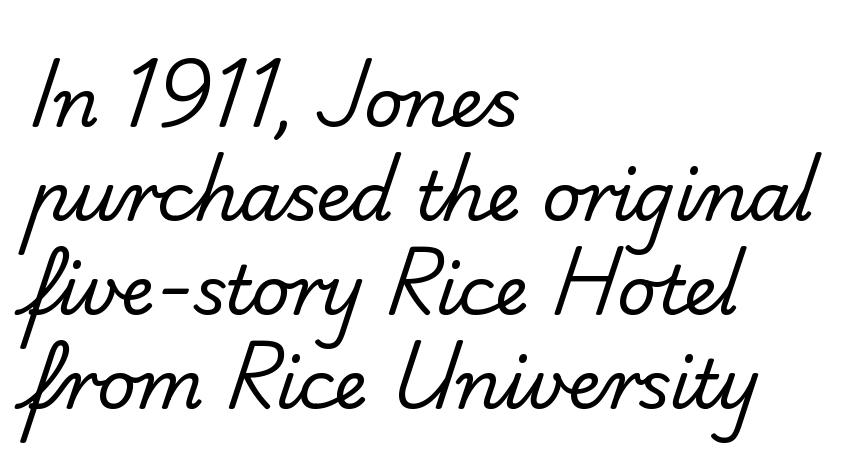
The image shows 68 px regular-weight sans-serif type; set left-aligned, normal line spacing (1.38x), normal letter spacing, not underlined; low stroke contrast and a small x-height.
